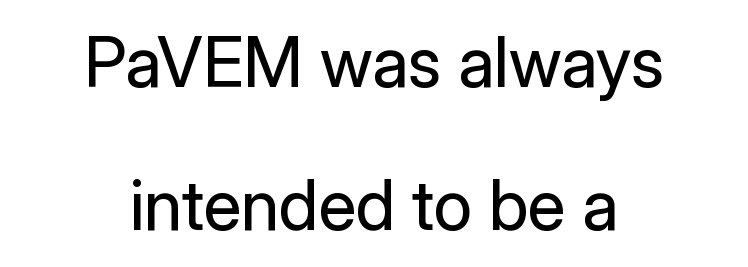
Q: Is the text bold? A: No.
Q: Is the text italic (slanted)? A: No, it is upright.
Q: Is the typeface a serif or a sans-serif typeface? A: Sans-serif.
Q: Is the text underlined? A: No.
Q: How is the paragraph aligned? A: Centered.
Q: Is the spacing between letters normal or unusually wide? A: Normal.
Q: Is the spacing between lines tight, normal or loose? A: Loose.
Q: Width (condensed, normal, or wide)? A: Normal.
Q: Stroke contrast? A: Low.
Q: x-height? A: Medium.
Q: Monospaced? A: No.
